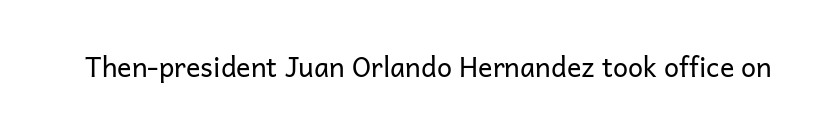
Q: Is the text bold? A: No.
Q: Is the text italic (slanted)? A: No, it is upright.
Q: Is the text underlined? A: No.
Q: Is the spacing between letters normal or unusually wide? A: Normal.
